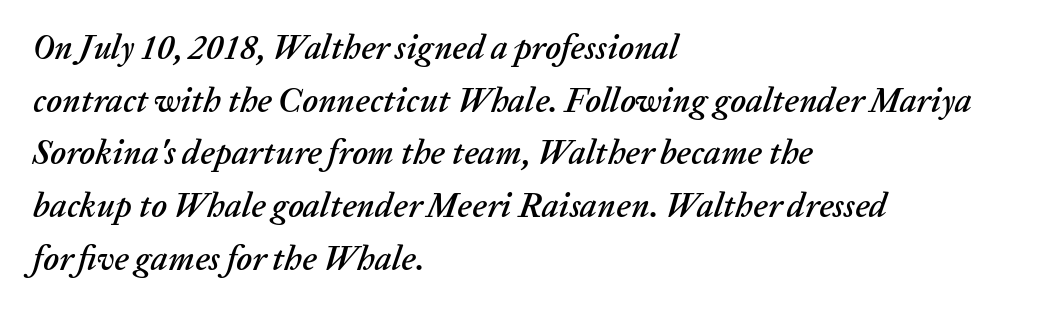
Q: Is the text italic (slanted)? A: Yes, it leans right by about 20 degrees.
Q: Is the text underlined? A: No.
Q: How is the paragraph aligned? A: Left-aligned.
Q: Is the spacing between letters normal or unusually wide? A: Normal.
Q: Is the spacing between lines tight, normal or loose? A: Normal.
Q: Width (condensed, normal, or wide)? A: Normal.
Q: Stroke contrast? A: Low.
Q: x-height? A: Medium.
Q: Monospaced? A: No.
